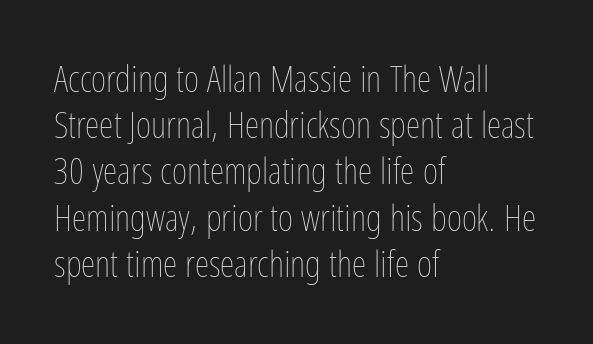
The passage shown has conventional tracking throughout. This sample uses an upright cut, with every glyph sitting square on the baseline. The lines sit at an ordinary, default distance from one another. Stem width sits at or under what a default text font uses.
